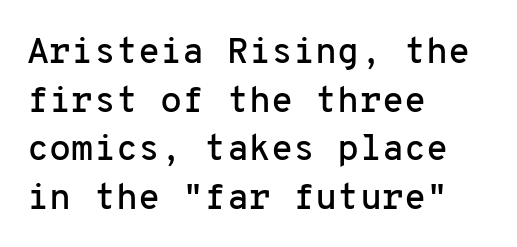
Layout note: lines flush left. Rule under the text: the space is simply empty. A sans-serif font was chosen for this passage. The typography opts for an upright posture over an oblique one.
